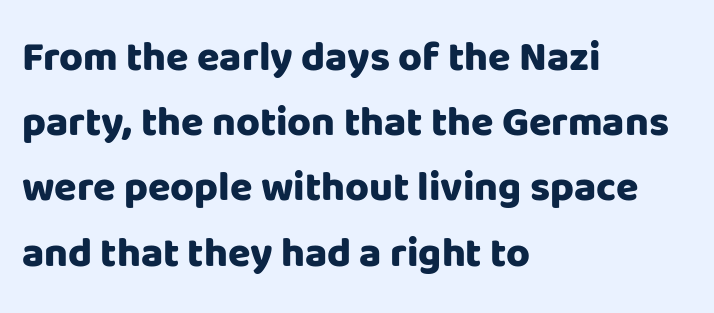
{"serif": "no", "italic": "no", "bold": "yes", "weight": "heavy", "width": "normal", "stroke_contrast": "low", "x_height": "large", "monospaced": "no", "underline": "no", "align": "left", "line_spacing": "normal", "line_spacing_ratio": 1.59, "letter_spacing": "normal", "letter_spacing_em": 0.0, "glyph_px": 41}
